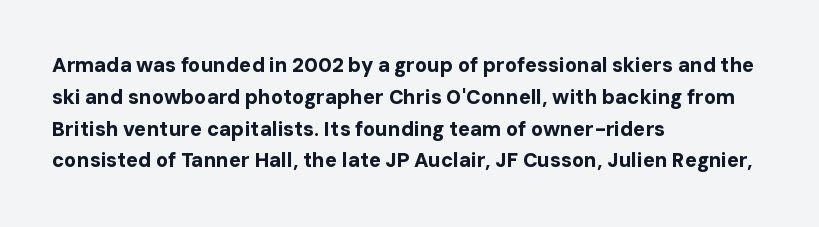
Q: Is the text bold? A: Yes.
Q: Is the text italic (slanted)? A: No, it is upright.
Q: Is the text underlined? A: No.
Q: How is the paragraph aligned? A: Left-aligned.
Q: Is the spacing between letters normal or unusually wide? A: Normal.
Q: Is the spacing between lines tight, normal or loose? A: Normal.
